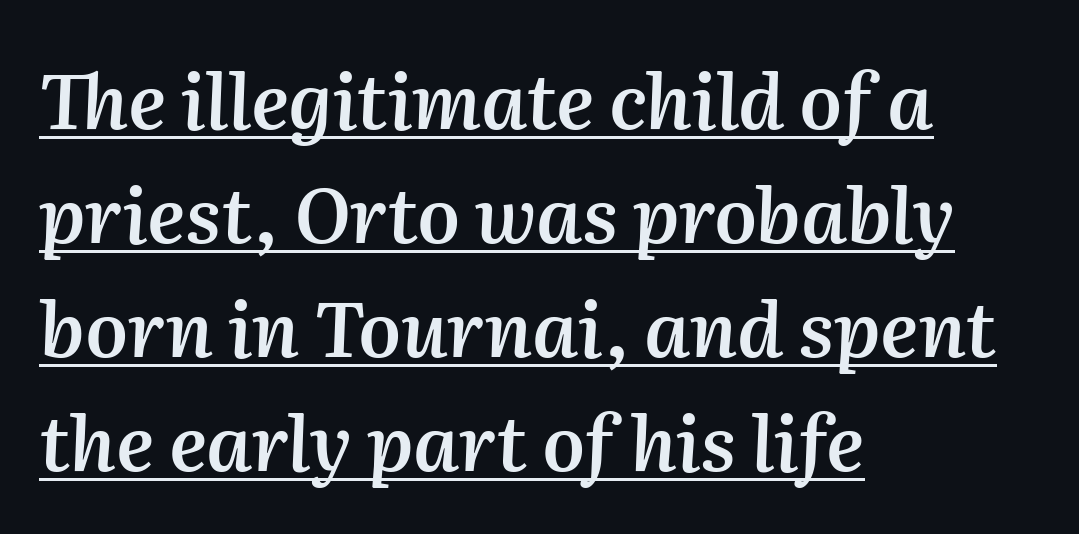
Q: Is the text bold? A: Semi-bold.
Q: Is the text italic (slanted)? A: Yes, it leans right by about 2 degrees.
Q: Is the text underlined? A: Yes.
Q: How is the paragraph aligned? A: Left-aligned.
Q: Is the spacing between letters normal or unusually wide? A: Normal.
Q: Is the spacing between lines tight, normal or loose? A: Normal.
Q: Width (condensed, normal, or wide)? A: Normal.
Q: Stroke contrast? A: Medium.
Q: x-height? A: Medium.
Q: Monospaced? A: No.
